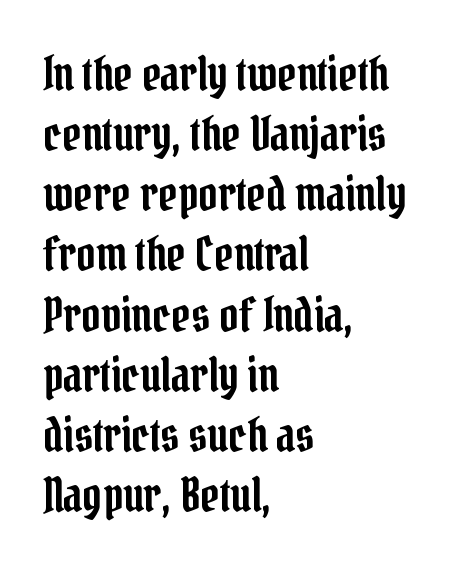
Q: Is the text italic (slanted)? A: No, it is upright.
Q: Is the typeface a serif or a sans-serif typeface? A: Serif.
Q: Is the text underlined? A: No.
Q: How is the paragraph aligned? A: Left-aligned.
Q: Is the spacing between letters normal or unusually wide? A: Normal.
Q: Is the spacing between lines tight, normal or loose? A: Normal.
Q: Width (condensed, normal, or wide)? A: Condensed.
Q: Stroke contrast? A: Low.
Q: x-height? A: Medium.
Q: Monospaced? A: No.
